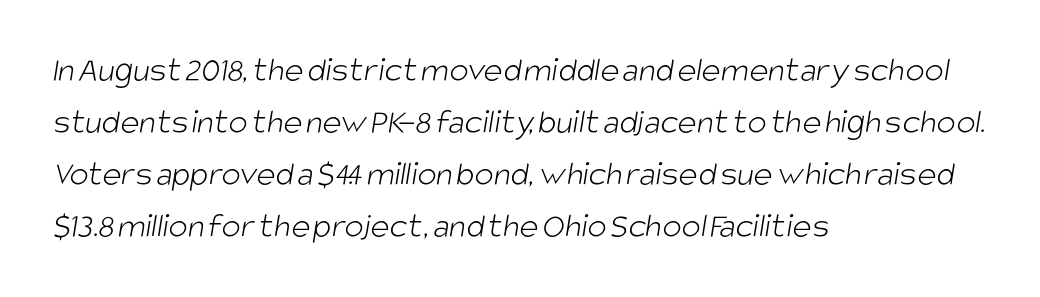
The image shows 36 px light, condensed sans-serif type; set left-aligned, normal line spacing (1.44x), normal letter spacing, not underlined; low stroke contrast and a large x-height.
